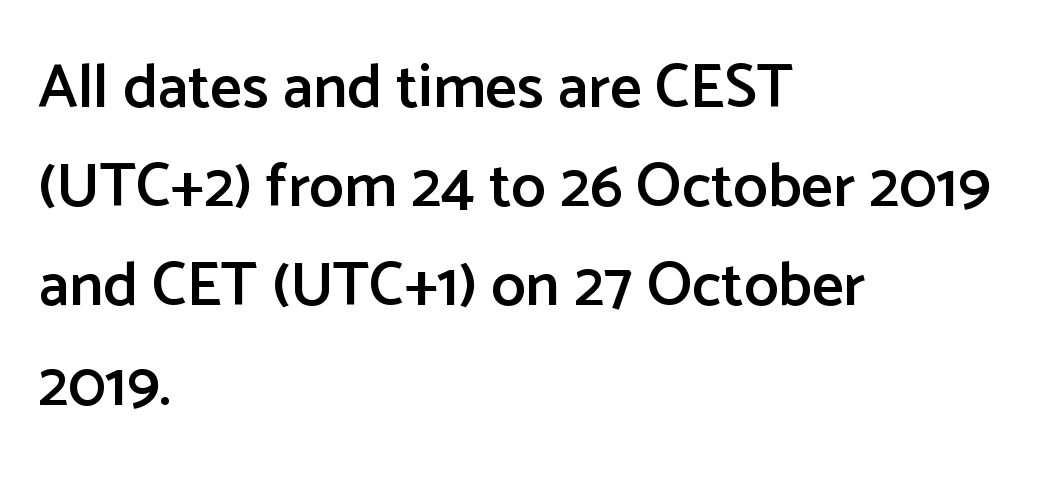
Beneath every word, the page is bare. Do the characters align in a grid? No, the font is proportional. Set as a demibold, roughly 600 on the weight scale. Line starts are locked; line ends wander. What kind of face is this? One without serifs — a sans. The lettering stays uniformly vertical, giving the passage a roman look.
